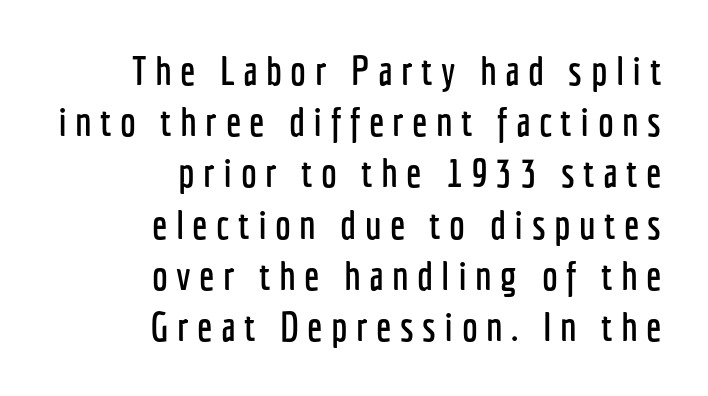
Q: Is the text italic (slanted)? A: No, it is upright.
Q: Is the typeface a serif or a sans-serif typeface? A: Sans-serif.
Q: Is the text underlined? A: No.
Q: How is the paragraph aligned? A: Right-aligned.
Q: Is the spacing between letters normal or unusually wide? A: Unusually wide.
Q: Is the spacing between lines tight, normal or loose? A: Normal.
Q: Width (condensed, normal, or wide)? A: Condensed.
Q: Stroke contrast? A: Low.
Q: x-height? A: Medium.
Q: Monospaced? A: No.
